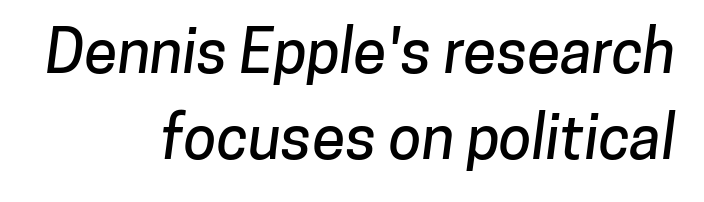
The image shows 60 px sans-serif type; set right-aligned, normal line spacing (1.43x), normal letter spacing, not underlined; low stroke contrast and a medium x-height.
